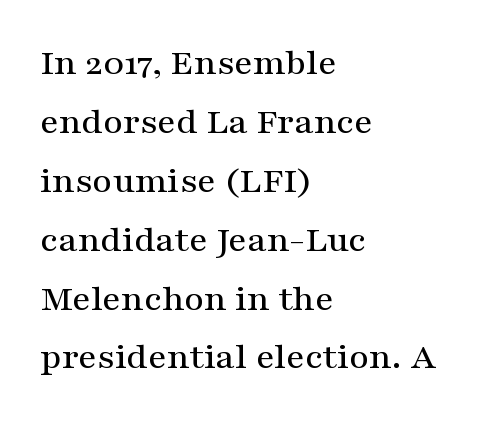
{"serif": "yes", "italic": "no", "width": "wide", "stroke_contrast": "medium", "x_height": "medium", "monospaced": "no", "underline": "no", "align": "left", "line_spacing": "normal", "line_spacing_ratio": 1.55, "letter_spacing": "normal", "letter_spacing_em": 0.0, "glyph_px": 38}
